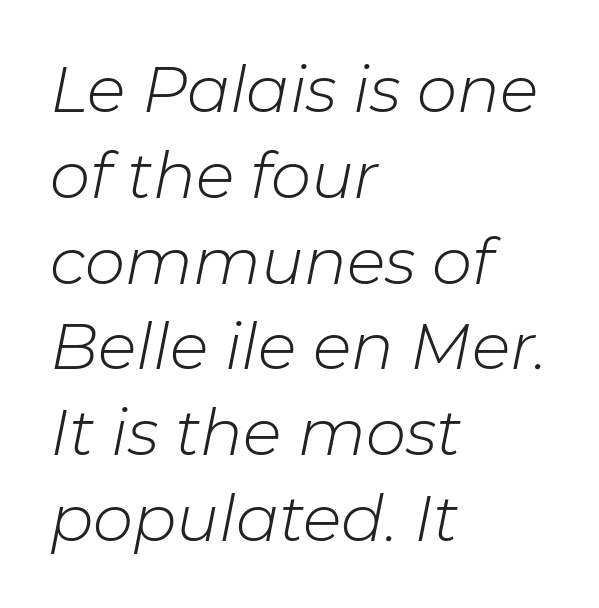
The image shows 64 px light type, italic (leaning right); set left-aligned, normal line spacing (1.34x), normal letter spacing, not underlined; low stroke contrast and a medium x-height.
